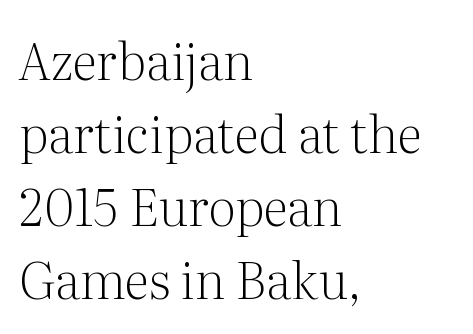
The image shows 51 px light serif type, upright; set left-aligned, normal line spacing (1.43x), normal letter spacing, not underlined; medium stroke contrast and a medium x-height.
